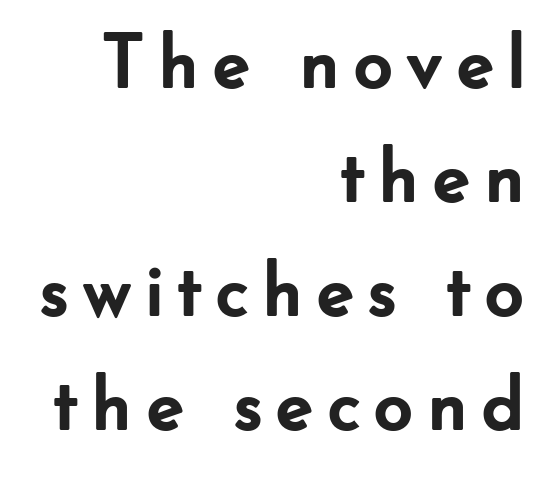
Q: Is the text bold? A: Yes.
Q: Is the text italic (slanted)? A: No, it is upright.
Q: Is the typeface a serif or a sans-serif typeface? A: Sans-serif.
Q: Is the text underlined? A: No.
Q: How is the paragraph aligned? A: Right-aligned.
Q: Is the spacing between lines tight, normal or loose? A: Normal.
Q: Width (condensed, normal, or wide)? A: Normal.
Q: Stroke contrast? A: Low.
Q: x-height? A: Small.
Q: Monospaced? A: No.
